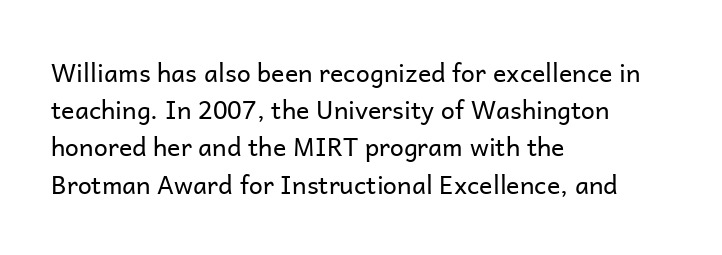
The image shows 25 px text type, upright; set left-aligned, normal line spacing (1.49x), normal letter spacing, not underlined.
